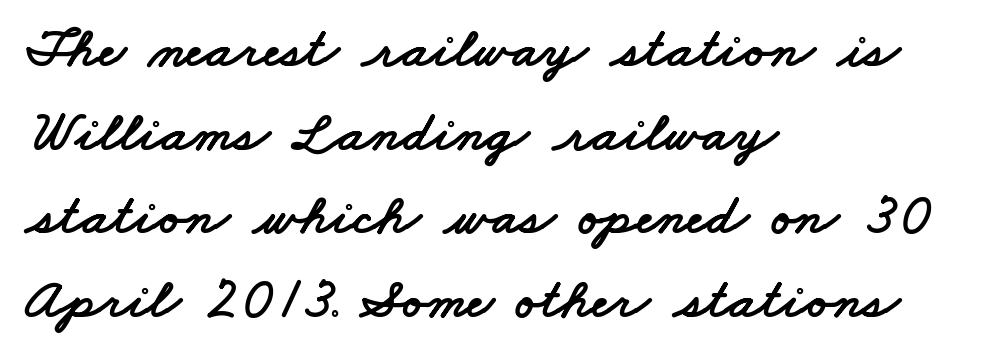
Q: Is the typeface a serif or a sans-serif typeface? A: Sans-serif.
Q: Is the text underlined? A: No.
Q: How is the paragraph aligned? A: Left-aligned.
Q: Is the spacing between letters normal or unusually wide? A: Normal.
Q: Is the spacing between lines tight, normal or loose? A: Normal.
Q: Width (condensed, normal, or wide)? A: Wide.
Q: Stroke contrast? A: Low.
Q: x-height? A: Small.
Q: Monospaced? A: No.
